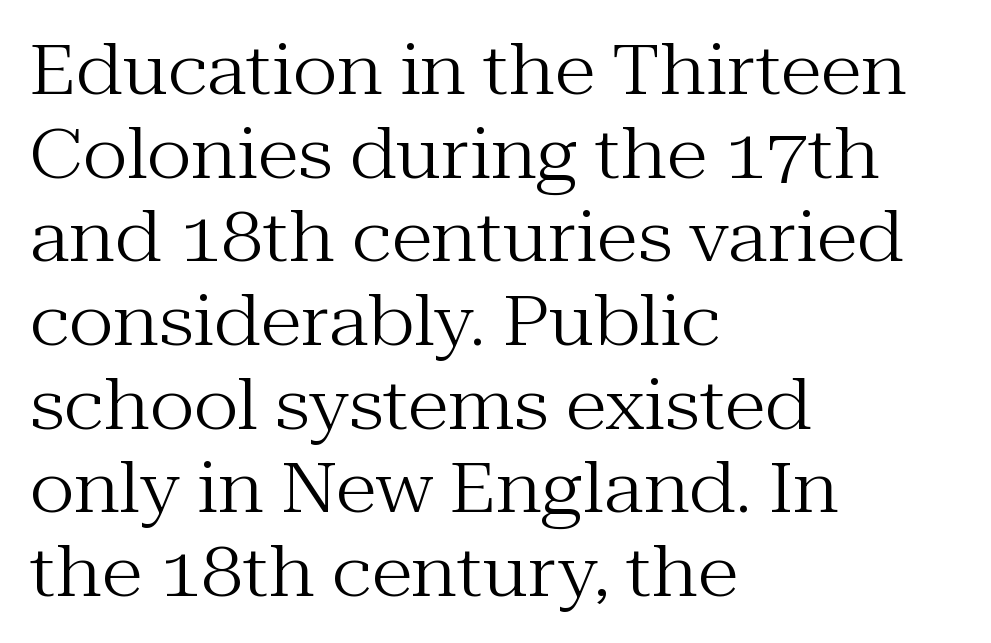
Q: Is the text bold? A: No.
Q: Is the text italic (slanted)? A: No, it is upright.
Q: Is the typeface a serif or a sans-serif typeface? A: Serif.
Q: Is the text underlined? A: No.
Q: How is the paragraph aligned? A: Left-aligned.
Q: Is the spacing between letters normal or unusually wide? A: Normal.
Q: Width (condensed, normal, or wide)? A: Normal.
Q: Stroke contrast? A: Medium.
Q: x-height? A: Medium.
Q: Monospaced? A: No.
